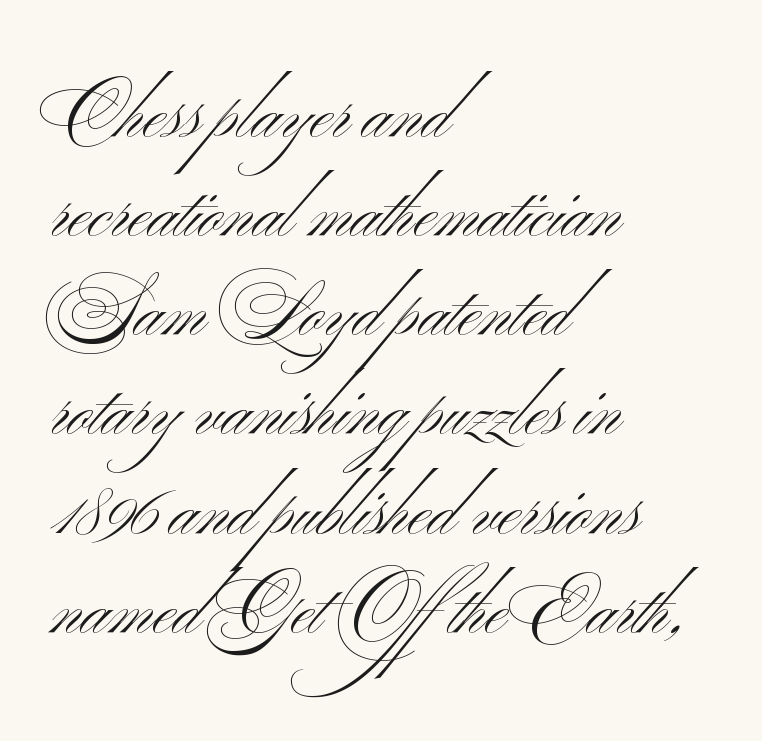
{"serif": "no", "bold": "no", "weight": "light", "width": "wide", "stroke_contrast": "medium", "x_height": "small", "monospaced": "no", "underline": "no", "align": "left", "line_spacing": "normal", "line_spacing_ratio": 1.34, "letter_spacing": "normal", "letter_spacing_em": 0.0, "glyph_px": 74}
